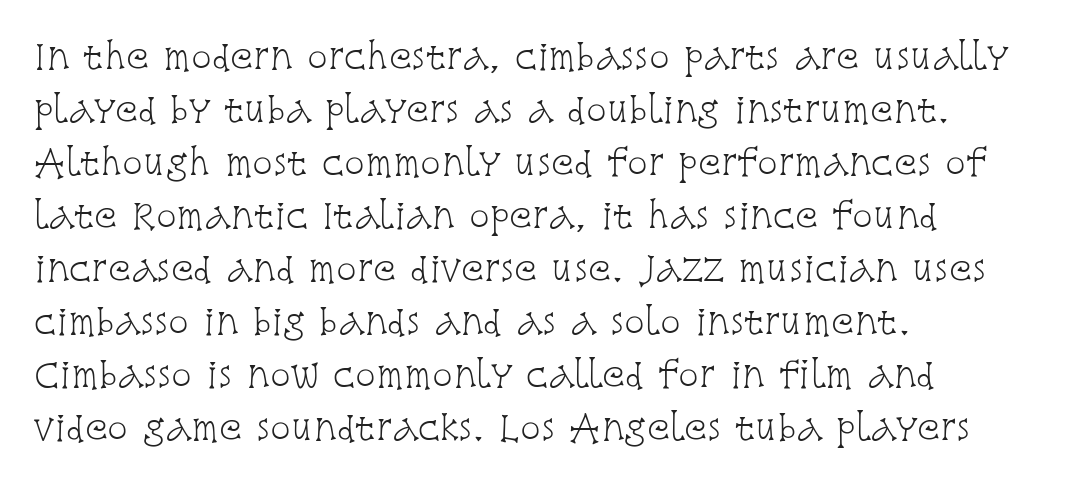
Weight: not bold — regular or lighter. The string is rendered with underlining switched off. Notice how the stems are strictly vertical — no italics here. The ragged edge is on the right, which tells us the setting is flush left. Serifs: yes, visible at the terminals of the letterforms.
